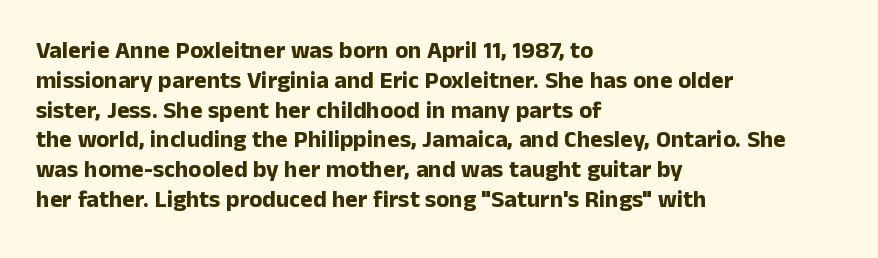
{"italic": "no", "bold": "yes", "underline": "no", "align": "left", "line_spacing_ratio": 1.24, "letter_spacing": "normal", "letter_spacing_em": 0.0, "glyph_px": 24}
